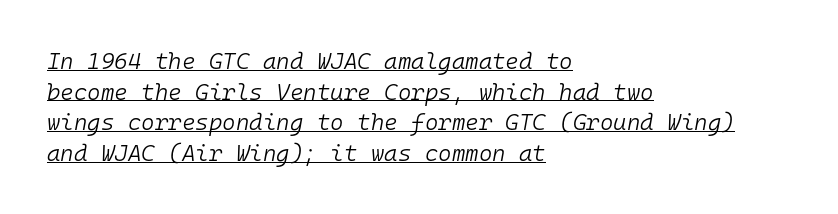
{"italic": "yes", "lean": "right", "slant_degrees": 10, "bold": "no", "underline": "yes", "align": "left", "line_spacing": "normal", "line_spacing_ratio": 1.33, "letter_spacing": "normal", "letter_spacing_em": 0.0, "glyph_px": 23}
